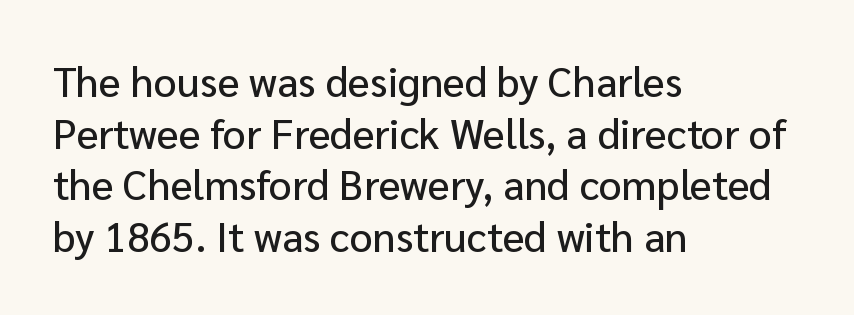
The image shows 41 px sans-serif type, upright; set left-aligned, normal line spacing (1.26x), normal letter spacing, not underlined; low stroke contrast and a medium x-height.
